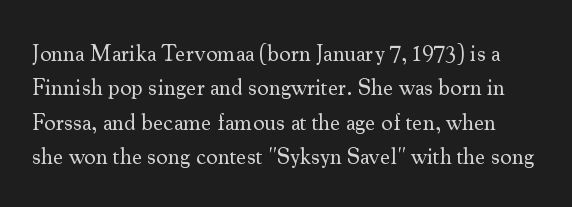
Q: Is the text bold? A: No.
Q: Is the text italic (slanted)? A: No, it is upright.
Q: Is the text underlined? A: No.
Q: Is the spacing between letters normal or unusually wide? A: Normal.
Q: Is the spacing between lines tight, normal or loose? A: Normal.
